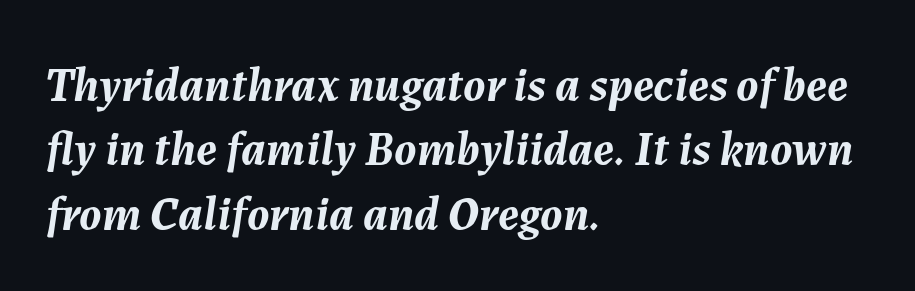
The image shows 48 px semibold type, italic (leaning right); set left-aligned, normal line spacing (1.34x), normal letter spacing, not underlined; medium stroke contrast and a medium x-height.
